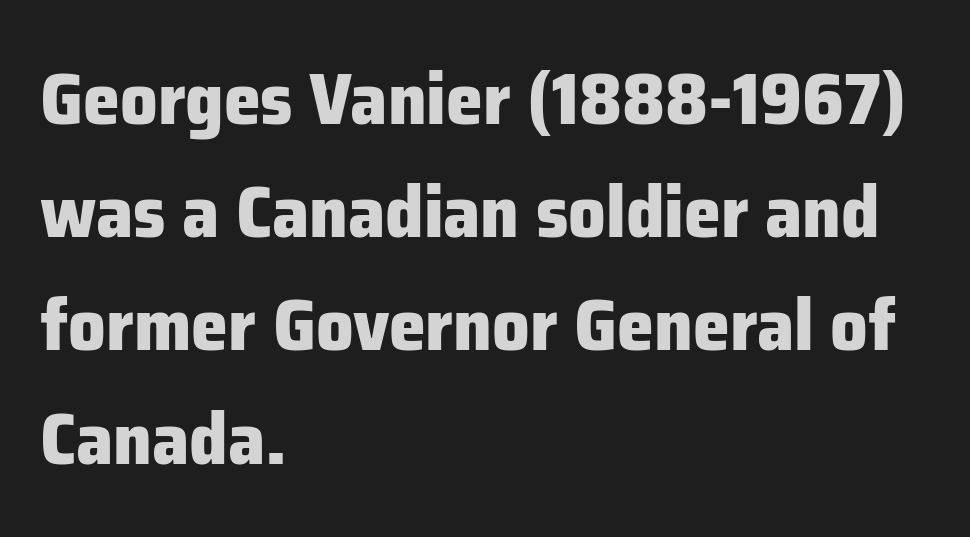
Q: Is the text bold? A: Yes.
Q: Is the text italic (slanted)? A: No, it is upright.
Q: Is the typeface a serif or a sans-serif typeface? A: Sans-serif.
Q: Is the text underlined? A: No.
Q: How is the paragraph aligned? A: Left-aligned.
Q: Is the spacing between letters normal or unusually wide? A: Normal.
Q: Is the spacing between lines tight, normal or loose? A: Normal.
Q: Width (condensed, normal, or wide)? A: Normal.
Q: Stroke contrast? A: Low.
Q: x-height? A: Medium.
Q: Monospaced? A: No.
